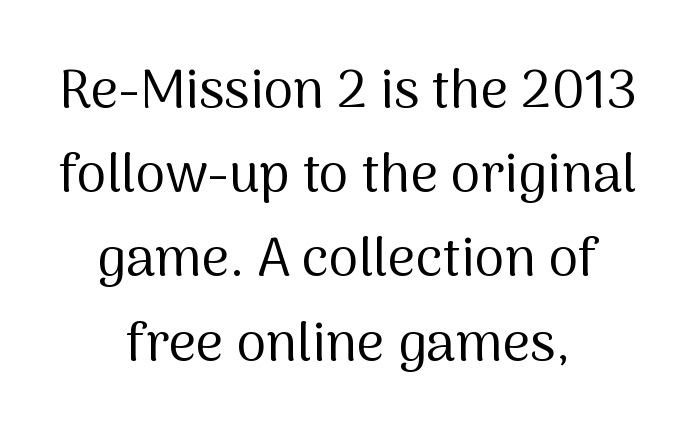
Q: Is the text bold? A: No.
Q: Is the text italic (slanted)? A: No, it is upright.
Q: Is the typeface a serif or a sans-serif typeface? A: Sans-serif.
Q: Is the text underlined? A: No.
Q: How is the paragraph aligned? A: Centered.
Q: Is the spacing between letters normal or unusually wide? A: Normal.
Q: Is the spacing between lines tight, normal or loose? A: Normal.
Q: Width (condensed, normal, or wide)? A: Normal.
Q: Stroke contrast? A: Medium.
Q: x-height? A: Medium.
Q: Monospaced? A: No.
